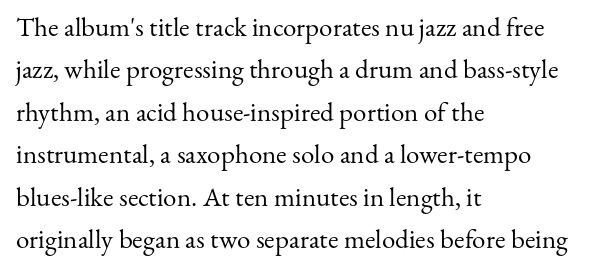
Characters follow at the spacing the type designer built in. Where is the straight margin? On the left. Weight: regular or lighter. Check the space under the baseline: it is left empty. Each new line begins a customary step beneath the previous one.
